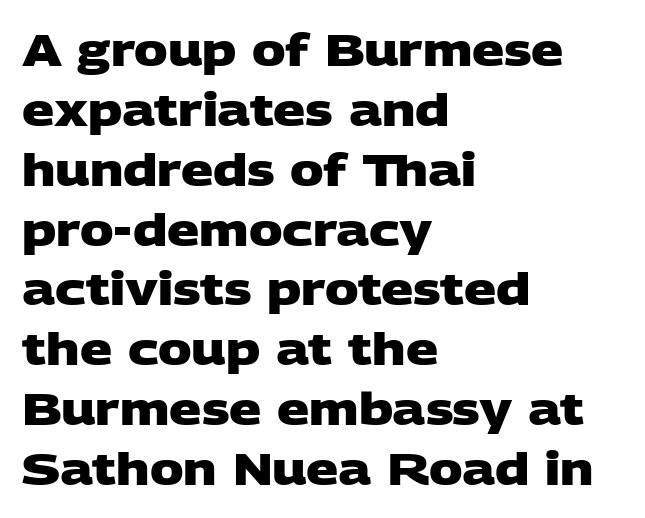
Look at the tracking — it's just the regular setting, nothing added. Heft: maximum for text — a bold. These lines are rendered in a variable-pitch font. Unlike a traditional serif, this face leaves its strokes unadorned.
